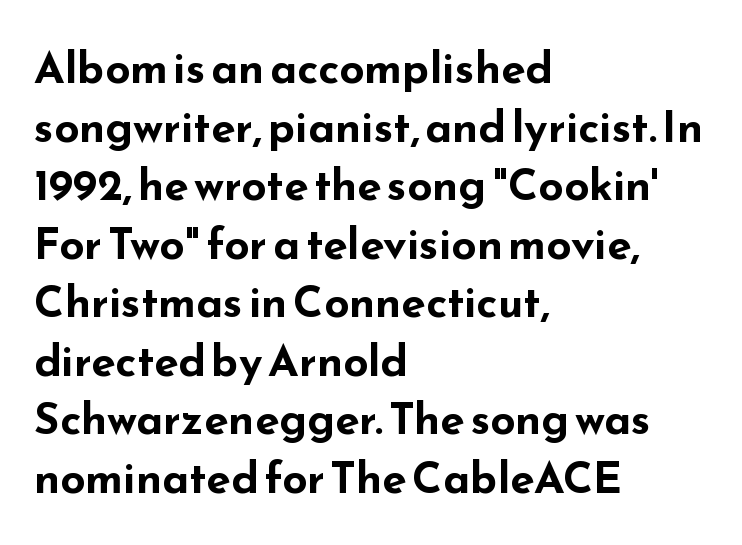
A roman cut, with each character standing at attention. Type style note: lacks serifs. Vertically, the passage feels balanced, rows spaced as you'd expect. Standard letterfit; no display-style spreading of the glyphs. The lines in this sample share a left origin and differ only in where they stop.
